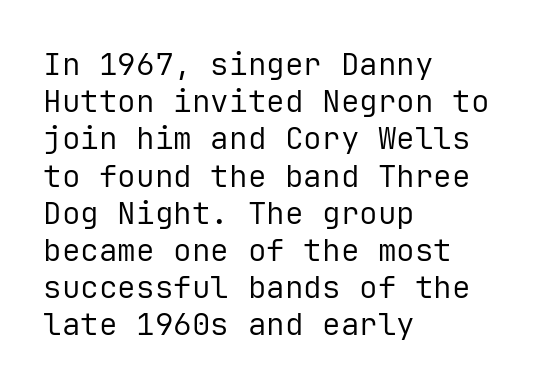
A sans-serif font was chosen for this passage. Descenders hang freely into open space. The passage is arranged the way most books set body copy — flush left. In terms of posture, this sample is upright. Summary of weight: not heavy and not bold. You could call the tracking neutral — neither tight nor loose.
